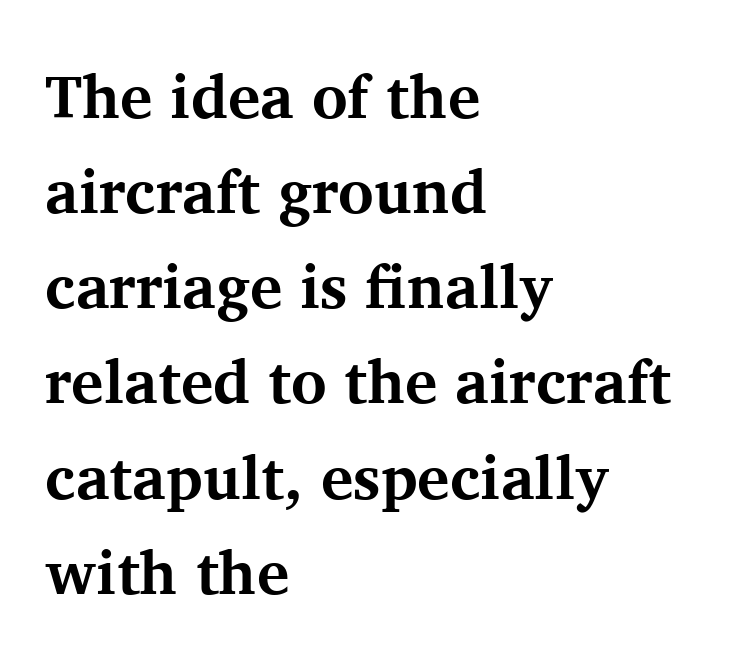
{"serif": "yes", "italic": "no", "bold": "yes", "weight": "bold", "width": "normal", "stroke_contrast": "medium", "x_height": "medium", "monospaced": "no", "underline": "no", "align": "left", "line_spacing": "normal", "line_spacing_ratio": 1.56, "letter_spacing": "normal", "letter_spacing_em": 0.0, "glyph_px": 61}
